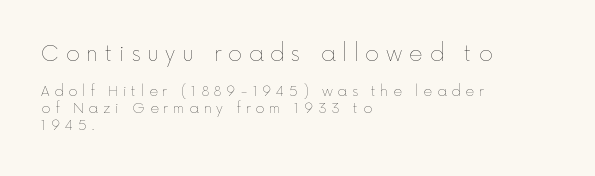
The image shows 21 px text type, upright; set left-aligned, line spacing 1.2x, unusually wide letter spacing (+0.32 em), not underlined; the first (top) block is 1.5x larger.
